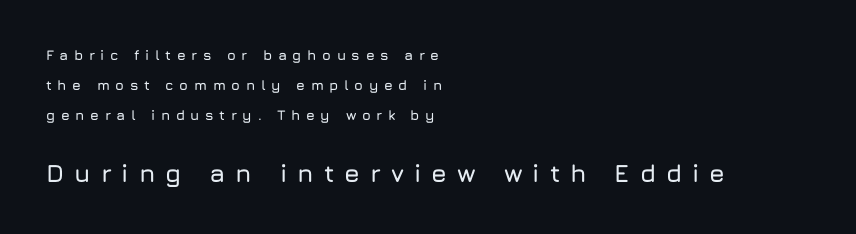
The leading is generous, giving the passage an open texture. Between one letter and the next there's a generous, obvious gap. It's the straight-up-and-down kind of type. The zone under the glyphs is completely vacant.
